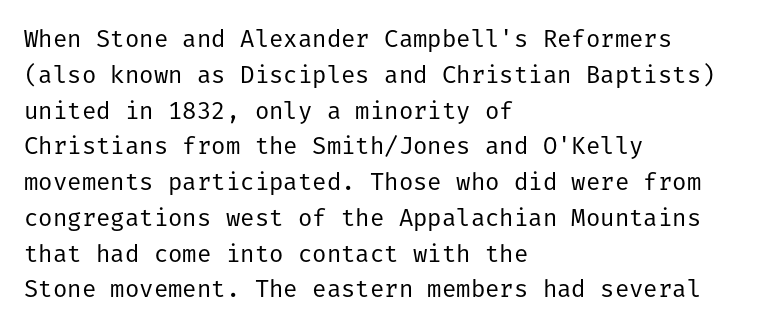
Q: Is the text bold? A: No.
Q: Is the text italic (slanted)? A: No, it is upright.
Q: Is the text underlined? A: No.
Q: How is the paragraph aligned? A: Left-aligned.
Q: Is the spacing between letters normal or unusually wide? A: Normal.
Q: Is the spacing between lines tight, normal or loose? A: Normal.
